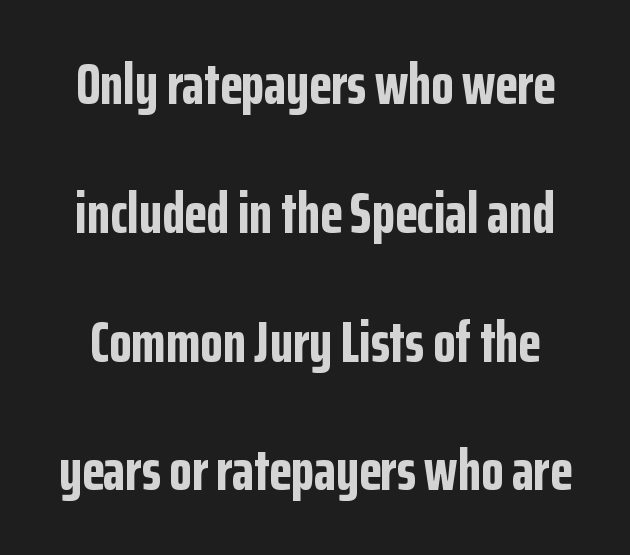
Notice the wide empty band between every row — that's loose leading. Posture: vertical. Observe the absence of serifs on each vertical stroke in this sample. Each letter keeps its own natural width here, so spacing adapts to shape. The face used here has the dense, thick strokes of a bold. In terms of letterspacing, this is plain default setting.
